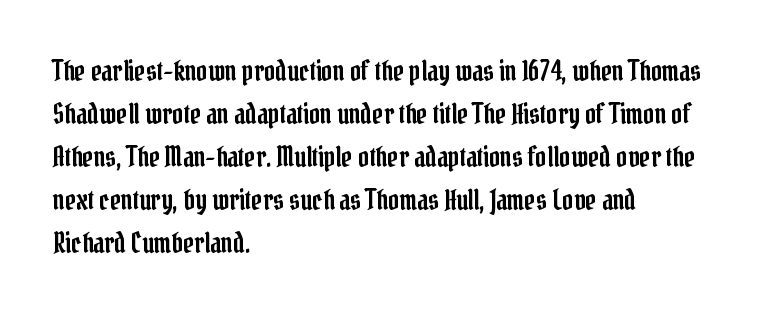
{"italic": "no", "underline": "no", "align": "left", "line_spacing": "normal", "line_spacing_ratio": 1.59, "letter_spacing": "normal", "letter_spacing_em": 0.0, "glyph_px": 27}
